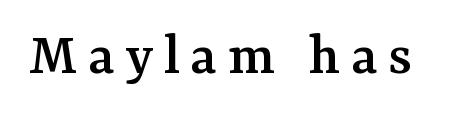
Quick note: not italic, upright. Unmarked baselines from the first word to the last. Note the varied advance widths — an 'i' is clearly narrower than an 'm'. The font family rendered here belongs to the serif group.
